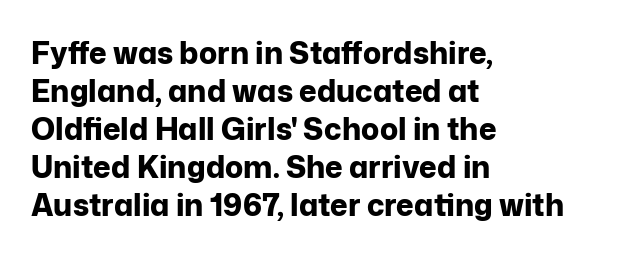
{"serif": "no", "italic": "no", "bold": "yes", "weight": "bold", "width": "normal", "stroke_contrast": "low", "x_height": "medium", "monospaced": "no", "underline": "no", "align": "left", "line_spacing": "normal", "line_spacing_ratio": 1.27, "letter_spacing": "normal", "letter_spacing_em": 0.0, "glyph_px": 30}
